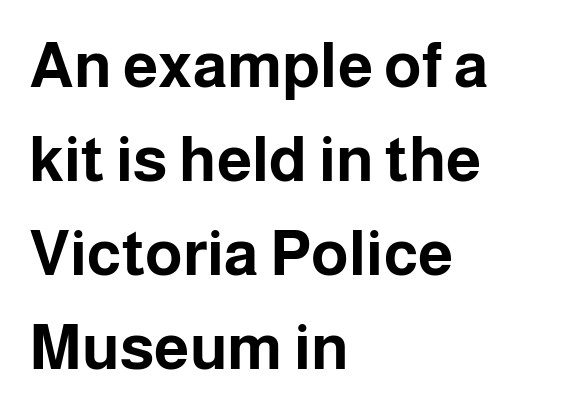
The image shows 63 px bold sans-serif type, upright; set left-aligned, normal line spacing (1.49x), normal letter spacing, not underlined; low stroke contrast and a medium x-height.
